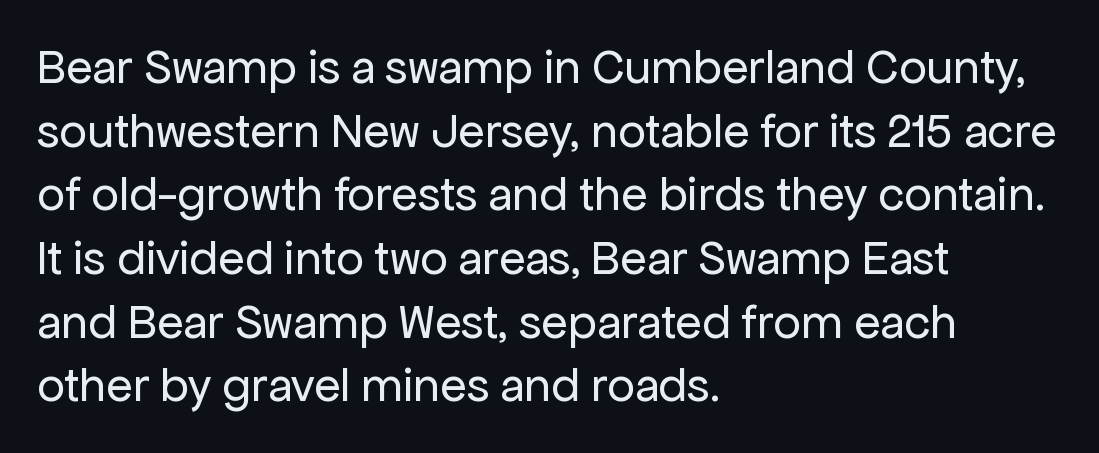
The image shows 49 px regular-weight sans-serif type, upright; set left-aligned, normal line spacing (1.3x), normal letter spacing, not underlined; low stroke contrast and a medium x-height.
